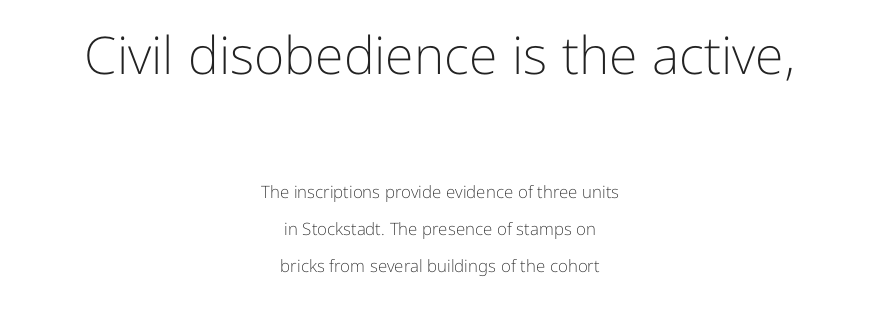
Q: Is the text bold? A: No.
Q: Is the text italic (slanted)? A: No, it is upright.
Q: Is the typeface a serif or a sans-serif typeface? A: Sans-serif.
Q: Is the text underlined? A: No.
Q: How is the paragraph aligned? A: Centered.
Q: Is the spacing between letters normal or unusually wide? A: Normal.
Q: Is the spacing between lines tight, normal or loose? A: Loose.
Q: Which block of text is set in a larger size, the first (top) or the second (bottom)? A: The first (top) one.
Q: Width (condensed, normal, or wide)? A: Normal.
Q: Stroke contrast? A: Low.
Q: x-height? A: Medium.
Q: Monospaced? A: No.
